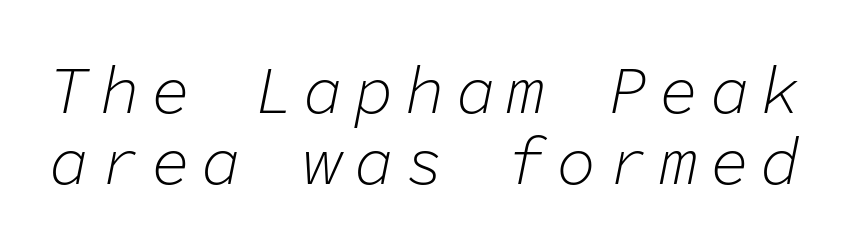
The image shows 66 px light type, italic (leaning right), monospaced; set tight line spacing (1.07x), not underlined; low stroke contrast and a medium x-height.
